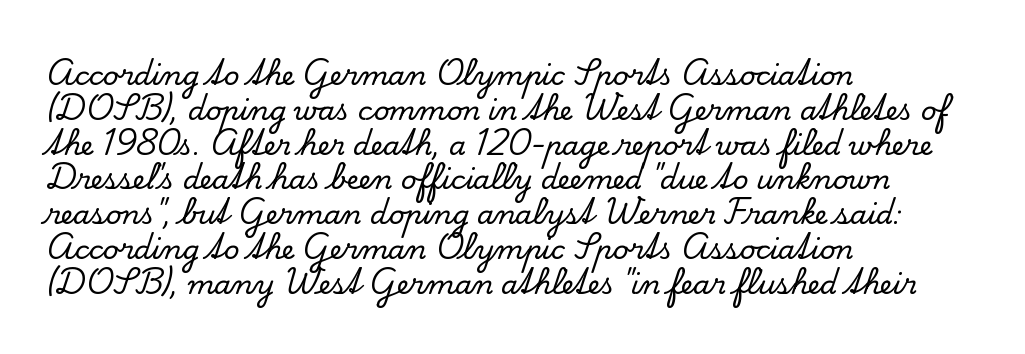
Students, observe: this is what conventionally led text looks like. This sample uses plain, unmodified letter spacing. Nobody drew a line under any word here. The typesetter chose a ragged-right arrangement here.
